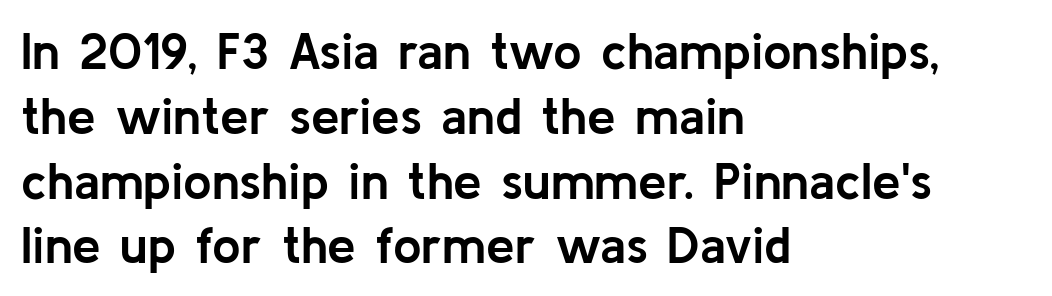
{"serif": "no", "italic": "no", "bold": "yes", "weight": "semibold", "width": "normal", "stroke_contrast": "low", "x_height": "medium", "monospaced": "no", "underline": "no", "align": "left", "line_spacing": "normal", "line_spacing_ratio": 1.27, "letter_spacing": "normal", "letter_spacing_em": 0.0, "glyph_px": 51}
